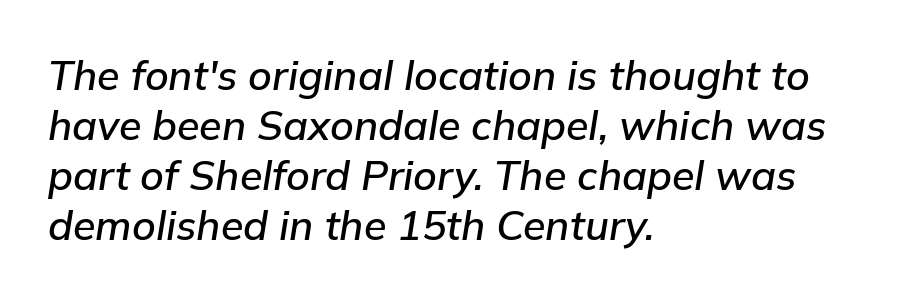
All the whitespace from short lines collects on the right. Has an underline been added? It has not. A typesetter would mark this as italic. Default kerning and tracking; the words read as compact shapes. Do the characters align in a grid? No, the font is proportional.
